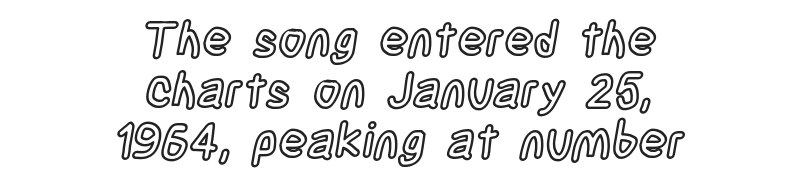
Q: Is the text italic (slanted)? A: Yes.
Q: Is the text underlined? A: No.
Q: How is the paragraph aligned? A: Centered.
Q: Is the spacing between letters normal or unusually wide? A: Normal.
Q: Is the spacing between lines tight, normal or loose? A: Tight.
Q: Width (condensed, normal, or wide)? A: Condensed.
Q: x-height? A: Large.
Q: Monospaced? A: No.
